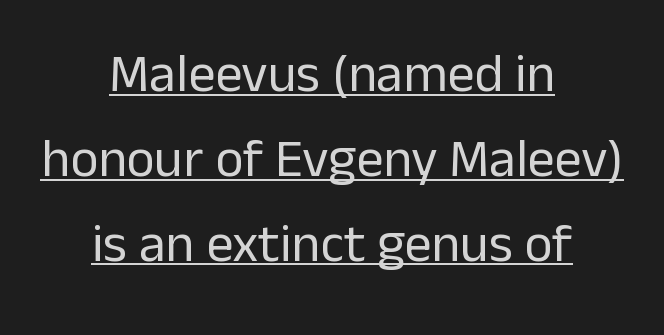
{"serif": "no", "italic": "no", "bold": "no", "weight": "regular", "width": "normal", "stroke_contrast": "low", "x_height": "medium", "monospaced": "no", "underline": "yes", "align": "center", "line_spacing": "normal", "line_spacing_ratio": 1.57, "letter_spacing": "normal", "letter_spacing_em": 0.0, "glyph_px": 54}
